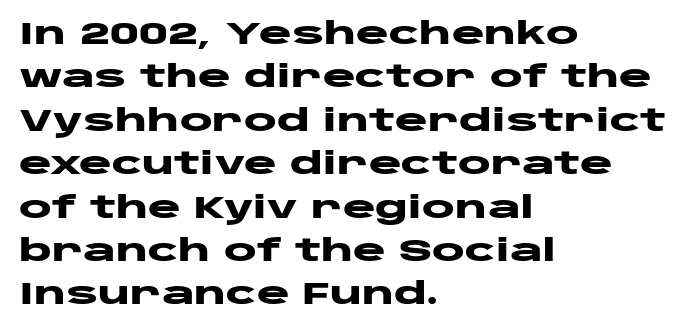
{"serif": "no", "italic": "no", "bold": "yes", "weight": "heavy", "width": "wide", "stroke_contrast": "low", "x_height": "large", "monospaced": "no", "underline": "no", "align": "left", "line_spacing": "normal", "line_spacing_ratio": 1.4, "letter_spacing": "normal", "letter_spacing_em": 0.0, "glyph_px": 31}
